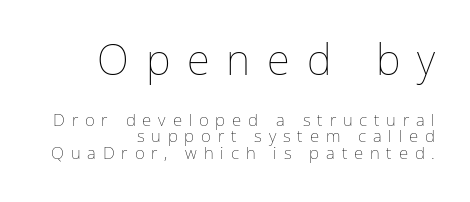
The image shows 42 px thin type, upright; set right-aligned, tight line spacing (0.98x), unusually wide letter spacing (+0.4 em), not underlined; the first (top) block is 2.47x larger; low stroke contrast and a medium x-height.
